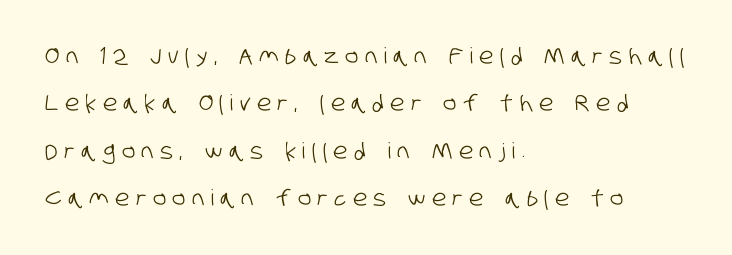
Teacher's note: observe the even left margin — that is flush-left alignment. Leading is clearly above the norm, producing a sparse column. Check under the words: just untouched page. This rendering widens character spacing well past its baseline value.
